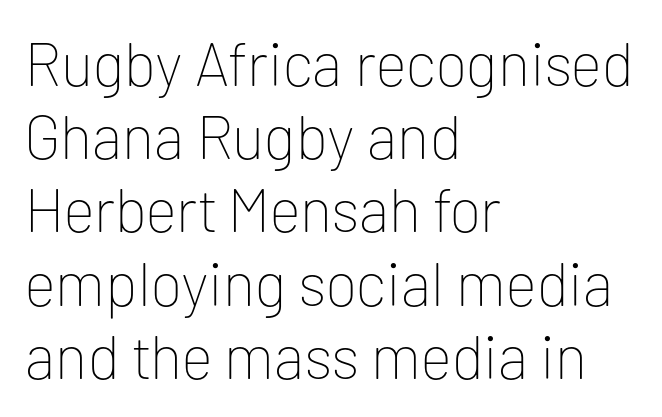
The rendering uses natural spacing where letterforms have individual widths. Posture: straight, roman, zero tilt. Characters follow at the spacing the type designer built in. The designer went with a sans here, leaving each stem footless.
